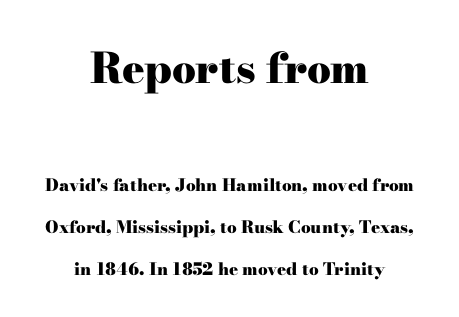
{"serif": "yes", "italic": "no", "bold": "yes", "weight": "heavy", "width": "wide", "stroke_contrast": "high", "x_height": "small", "monospaced": "no", "underline": "no", "align": "center", "line_spacing": "loose", "line_spacing_ratio": 2.45, "letter_spacing": "normal", "letter_spacing_em": 0.0, "larger_block": "first", "size_ratio": 2.47, "glyph_px": 42}
